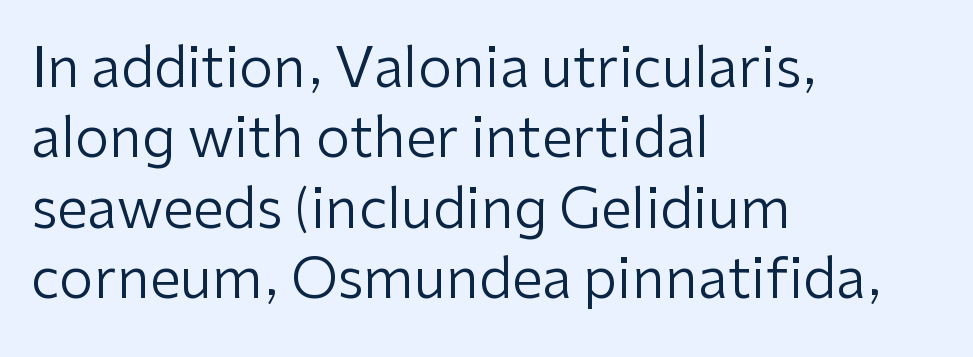
The image shows 55 px regular-weight sans-serif type, upright; set left-aligned, normal line spacing (1.28x), normal letter spacing, not underlined; low stroke contrast and a medium x-height.
